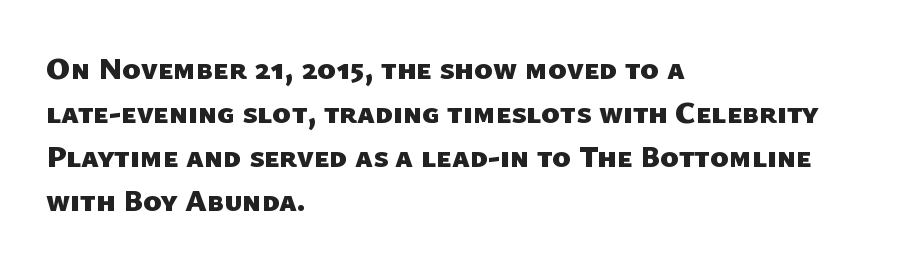
The image shows 31 px heavy sans-serif type; set left-aligned, normal line spacing (1.42x), normal letter spacing, not underlined; low stroke contrast and a medium x-height.
